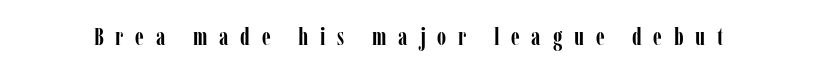
In terms of posture, this sample is upright. Each glyph is drawn with heavy, bold strokes. Observe the wide spacing: letters keep a clear distance from each other. Honestly, there is no underline to notice here at all.
